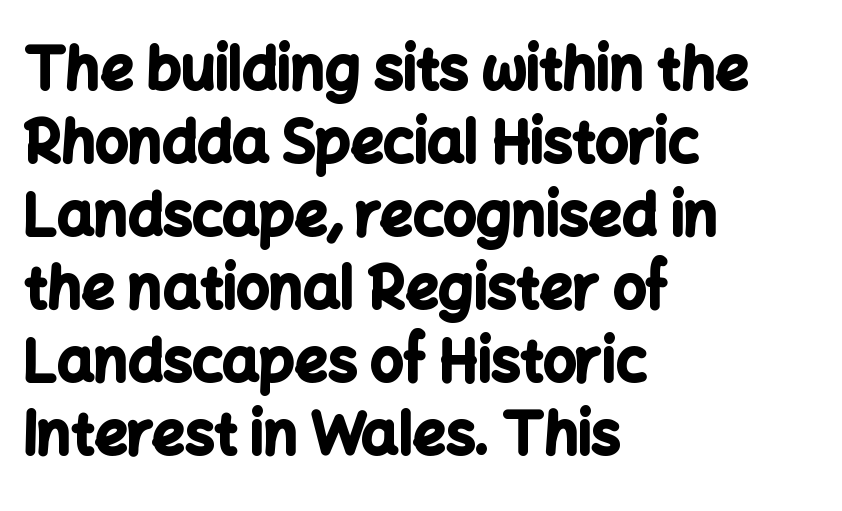
{"serif": "no", "italic": "no", "bold": "yes", "weight": "bold", "width": "normal", "stroke_contrast": "low", "x_height": "medium", "monospaced": "no", "underline": "no", "align": "left", "line_spacing": "normal", "line_spacing_ratio": 1.26, "letter_spacing": "normal", "letter_spacing_em": 0.0, "glyph_px": 58}
